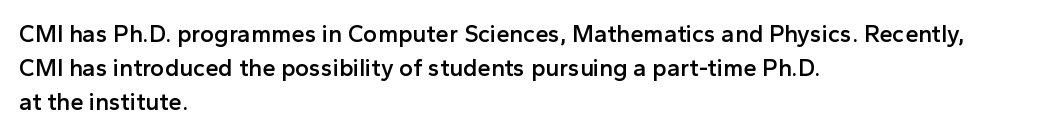
The image shows 24 px text type, upright; set left-aligned, normal line spacing (1.42x), normal letter spacing, not underlined.
